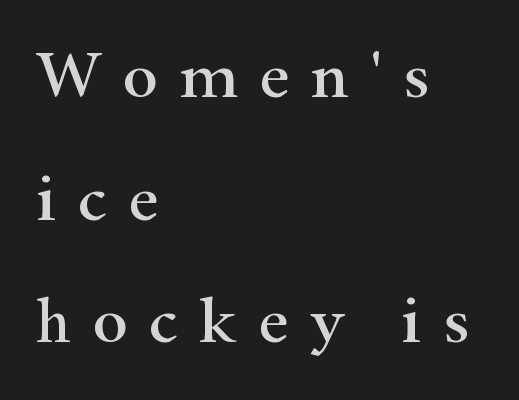
The image shows 67 px wide serif type, upright; set left-aligned, line spacing 1.83x, unusually wide letter spacing (+0.31 em), not underlined; high stroke contrast and a small x-height.
